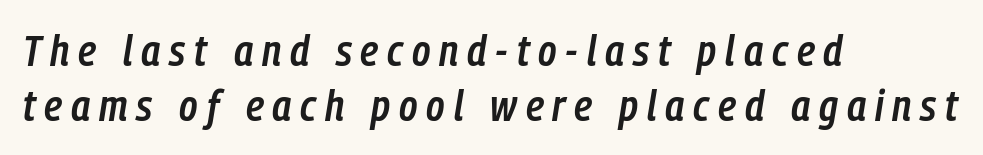
The image shows 44 px semibold, condensed type, italic (leaning right); set left-aligned, normal line spacing (1.26x), unusually wide letter spacing (+0.2 em), not underlined; low stroke contrast and a medium x-height.
